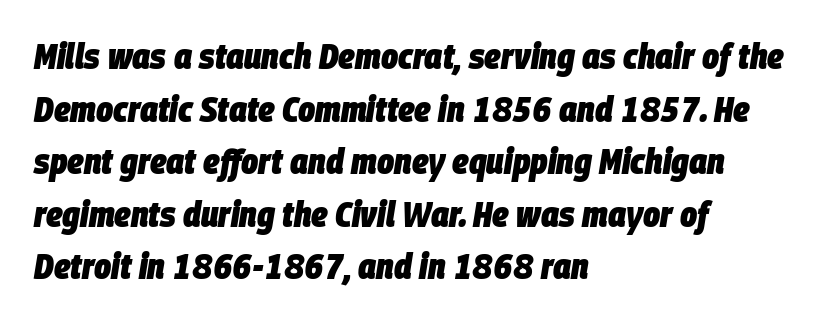
Q: Is the text bold? A: Yes.
Q: Is the text italic (slanted)? A: Yes, it leans right by about 9 degrees.
Q: Is the text underlined? A: No.
Q: How is the paragraph aligned? A: Left-aligned.
Q: Is the spacing between letters normal or unusually wide? A: Normal.
Q: Is the spacing between lines tight, normal or loose? A: Normal.
Q: Width (condensed, normal, or wide)? A: Condensed.
Q: Stroke contrast? A: Low.
Q: x-height? A: Large.
Q: Monospaced? A: No.
